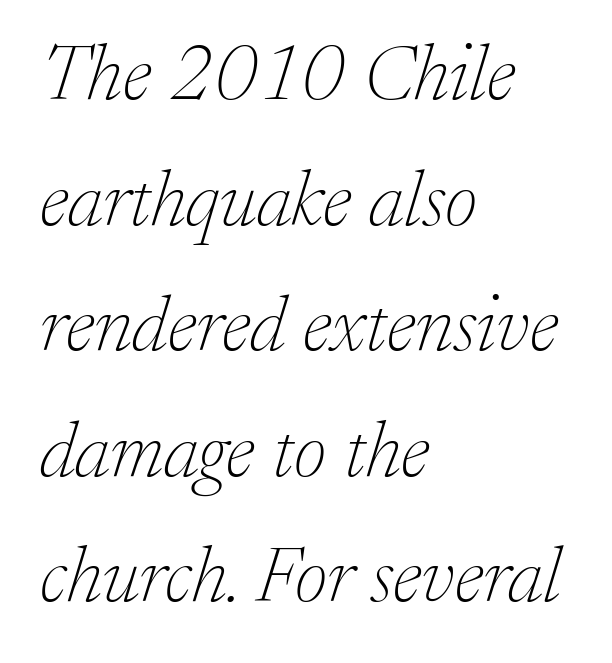
Q: Is the text bold? A: No.
Q: Is the text italic (slanted)? A: Yes, it leans right by about 17 degrees.
Q: Is the typeface a serif or a sans-serif typeface? A: Serif.
Q: Is the text underlined? A: No.
Q: How is the paragraph aligned? A: Left-aligned.
Q: Is the spacing between letters normal or unusually wide? A: Normal.
Q: Is the spacing between lines tight, normal or loose? A: Normal.
Q: Width (condensed, normal, or wide)? A: Normal.
Q: Stroke contrast? A: Low.
Q: x-height? A: Medium.
Q: Monospaced? A: No.
